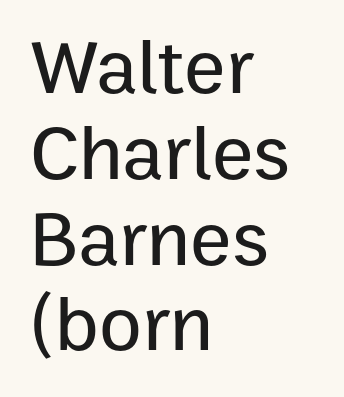
The horizontal fit of the characters is conventional and even. Type without underlining. The designer dialed line spacing down below the default. Here the designer chose a conventional face with non-uniform glyph widths. The passage shown is typeset with a sans-serif family. Does the lettering tilt? It doesn't — this is upright.
